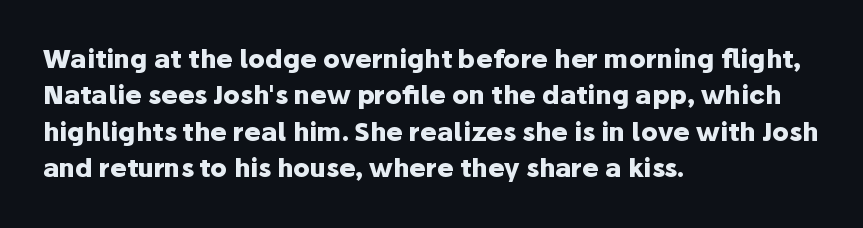
{"italic": "no", "bold": "yes", "underline": "no", "align": "left", "line_spacing": "normal", "line_spacing_ratio": 1.46, "letter_spacing": "normal", "letter_spacing_em": 0.0, "glyph_px": 25}
